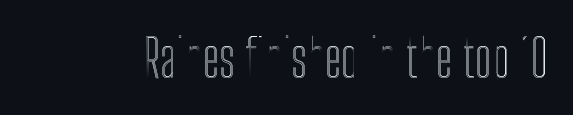
The tracking reads as untouched default to a designer's eye. Every stem runs plumb, perpendicular to the baseline. Here the designer chose a conventional face with non-uniform glyph widths. Plain, unruled lines of type.
